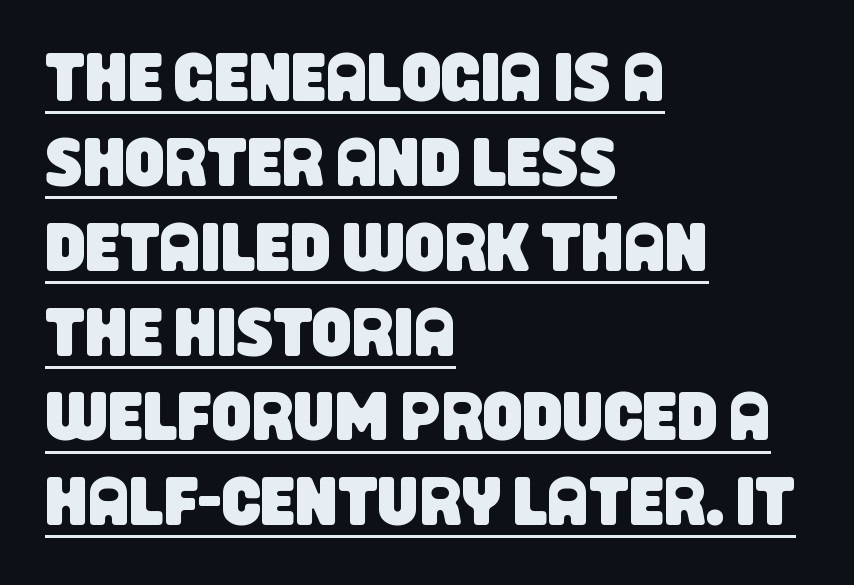
{"serif": "no", "width": "condensed", "stroke_contrast": "low", "x_height": "large", "monospaced": "no", "underline": "yes", "align": "left", "line_spacing_ratio": 1.23, "letter_spacing": "normal", "letter_spacing_em": 0.0, "glyph_px": 69}
